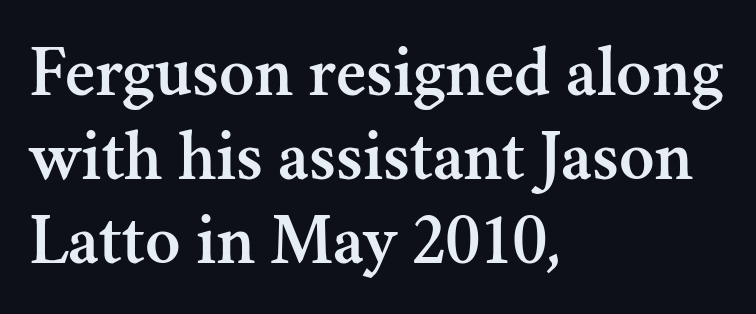
{"serif": "yes", "italic": "no", "width": "normal", "stroke_contrast": "medium", "x_height": "small", "monospaced": "no", "underline": "no", "align": "left", "line_spacing": "tight", "line_spacing_ratio": 1.15, "letter_spacing": "normal", "letter_spacing_em": 0.0, "glyph_px": 73}
